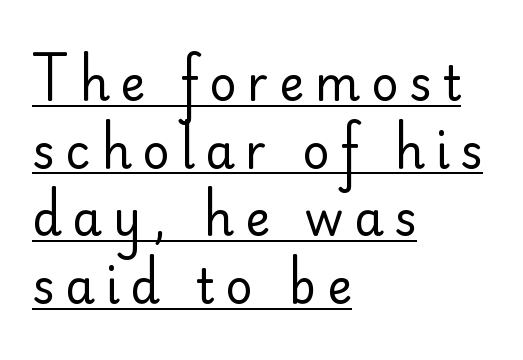
Regarding leading, the lines here are spaced in the standard way. Is there any slant? The stems are plumb. You could only call the tracking loose — the letters float apart. Alignment: flush left. Is this a heavy cut? Hardly; it is regular or lighter. What decoration does the sample have? An underline.
